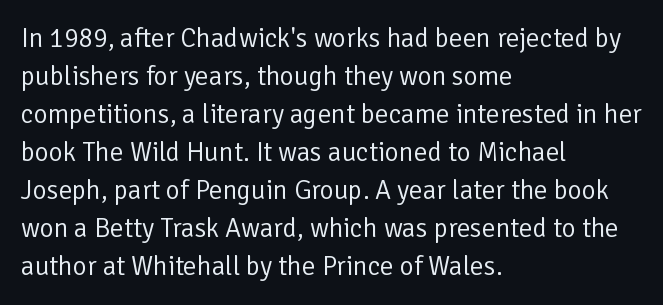
The image shows 27 px text type, upright; set left-aligned, normal line spacing (1.41x), normal letter spacing, not underlined.
